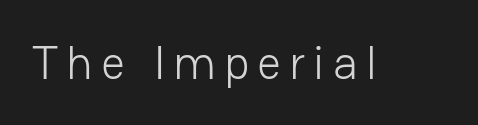
The image shows 47 px light sans-serif type, upright; set not underlined; low stroke contrast and a medium x-height.
